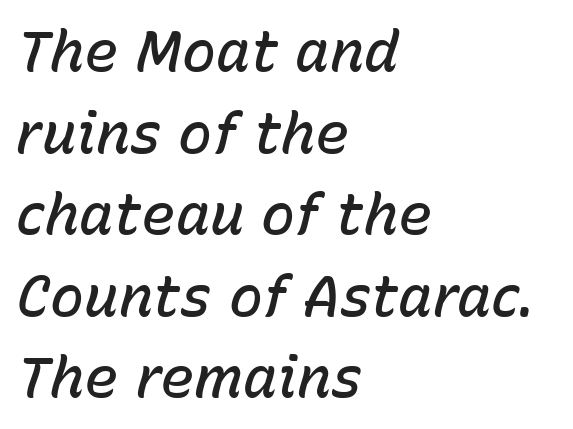
Q: Is the text bold? A: Semi-bold.
Q: Is the text italic (slanted)? A: Yes, it leans right by about 15 degrees.
Q: Is the text underlined? A: No.
Q: How is the paragraph aligned? A: Left-aligned.
Q: Is the spacing between letters normal or unusually wide? A: Normal.
Q: Is the spacing between lines tight, normal or loose? A: Normal.
Q: Width (condensed, normal, or wide)? A: Normal.
Q: Stroke contrast? A: Low.
Q: x-height? A: Medium.
Q: Monospaced? A: No.
